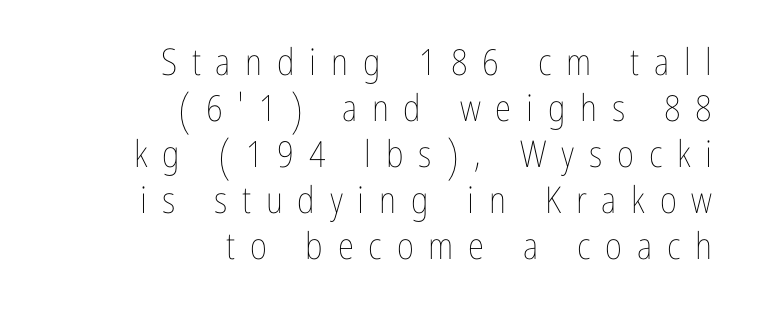
Q: Is the text bold? A: No.
Q: Is the text italic (slanted)? A: No, it is upright.
Q: Is the text underlined? A: No.
Q: How is the paragraph aligned? A: Right-aligned.
Q: Is the spacing between letters normal or unusually wide? A: Unusually wide.
Q: Width (condensed, normal, or wide)? A: Condensed.
Q: Stroke contrast? A: Low.
Q: x-height? A: Medium.
Q: Monospaced? A: No.
